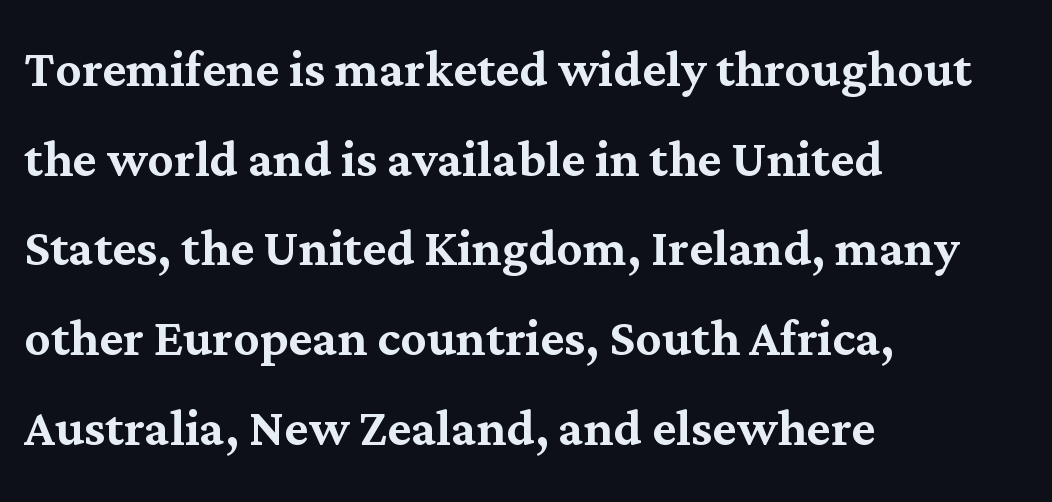
Q: Is the text italic (slanted)? A: No, it is upright.
Q: Is the typeface a serif or a sans-serif typeface? A: Serif.
Q: Is the text underlined? A: No.
Q: How is the paragraph aligned? A: Left-aligned.
Q: Is the spacing between letters normal or unusually wide? A: Normal.
Q: Is the spacing between lines tight, normal or loose? A: Normal.
Q: Width (condensed, normal, or wide)? A: Normal.
Q: Stroke contrast? A: Medium.
Q: x-height? A: Medium.
Q: Monospaced? A: No.
